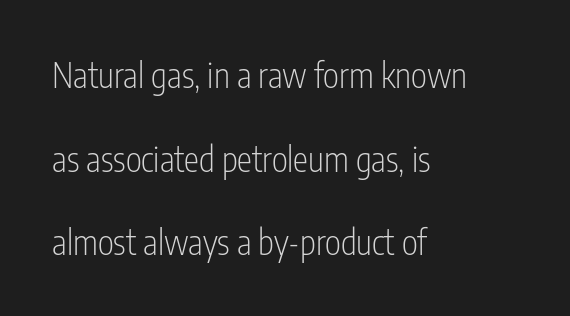
Q: Is the text bold? A: No.
Q: Is the text italic (slanted)? A: No, it is upright.
Q: Is the typeface a serif or a sans-serif typeface? A: Sans-serif.
Q: Is the text underlined? A: No.
Q: How is the paragraph aligned? A: Left-aligned.
Q: Is the spacing between letters normal or unusually wide? A: Normal.
Q: Is the spacing between lines tight, normal or loose? A: Loose.
Q: Width (condensed, normal, or wide)? A: Condensed.
Q: Stroke contrast? A: Low.
Q: x-height? A: Medium.
Q: Monospaced? A: No.
